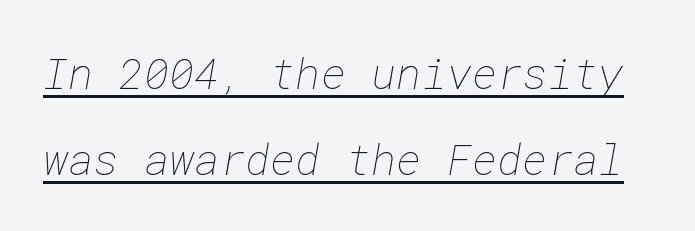
Q: Is the text bold? A: No.
Q: Is the text underlined? A: Yes.
Q: Is the spacing between letters normal or unusually wide? A: Normal.
Q: Is the spacing between lines tight, normal or loose? A: Loose.
Q: Width (condensed, normal, or wide)? A: Normal.
Q: Stroke contrast? A: Low.
Q: x-height? A: Medium.
